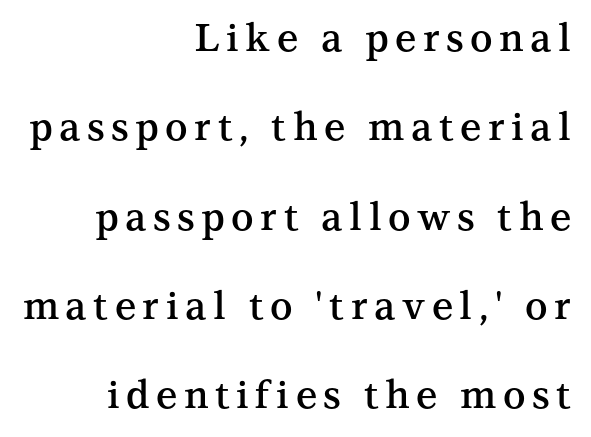
Note the varied advance widths — an 'i' is clearly narrower than an 'm'. A serif font was chosen for this passage. Rows of type keep a wide berth in the vertical direction. Typeset ragged left — the right edge is the straight one. Any mark beneath the type? The region is blank.
